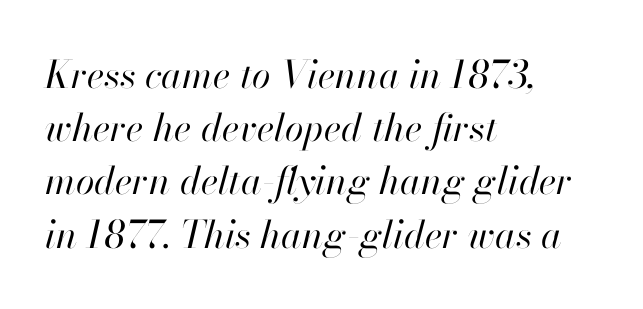
{"italic": "yes", "lean": "right", "slant_degrees": 13, "bold": "no", "weight": "regular", "width": "normal", "stroke_contrast": "high", "x_height": "small", "monospaced": "no", "underline": "no", "align": "left", "line_spacing": "normal", "line_spacing_ratio": 1.4, "letter_spacing": "normal", "letter_spacing_em": 0.0, "glyph_px": 38}
